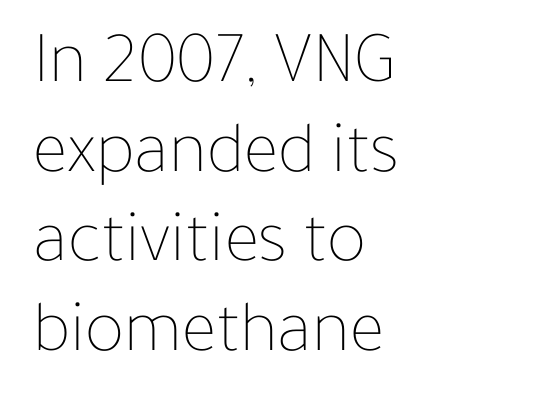
Q: Is the text bold? A: No.
Q: Is the text italic (slanted)? A: No, it is upright.
Q: Is the text underlined? A: No.
Q: How is the paragraph aligned? A: Left-aligned.
Q: Is the spacing between letters normal or unusually wide? A: Normal.
Q: Width (condensed, normal, or wide)? A: Normal.
Q: Stroke contrast? A: Low.
Q: x-height? A: Medium.
Q: Monospaced? A: No.
